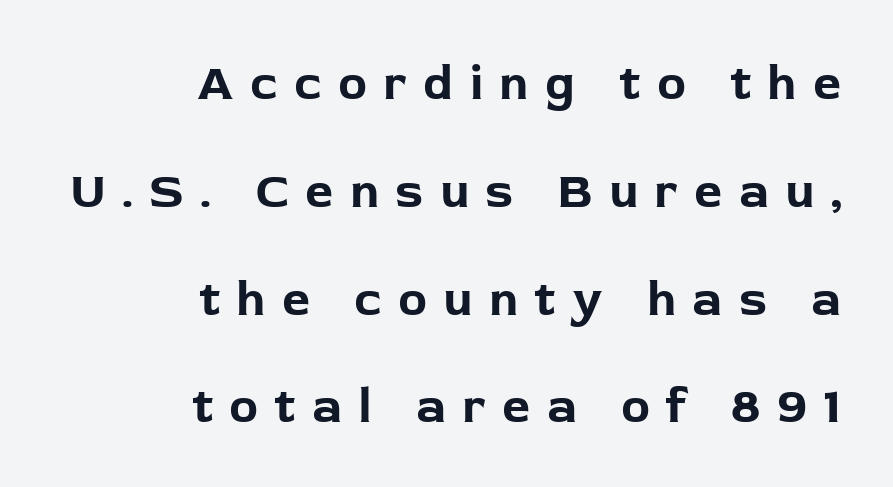
Q: Is the text bold? A: Yes.
Q: Is the text italic (slanted)? A: No, it is upright.
Q: Is the typeface a serif or a sans-serif typeface? A: Sans-serif.
Q: Is the text underlined? A: No.
Q: How is the paragraph aligned? A: Right-aligned.
Q: Is the spacing between letters normal or unusually wide? A: Unusually wide.
Q: Is the spacing between lines tight, normal or loose? A: Loose.
Q: Width (condensed, normal, or wide)? A: Normal.
Q: Stroke contrast? A: Low.
Q: x-height? A: Medium.
Q: Monospaced? A: No.
